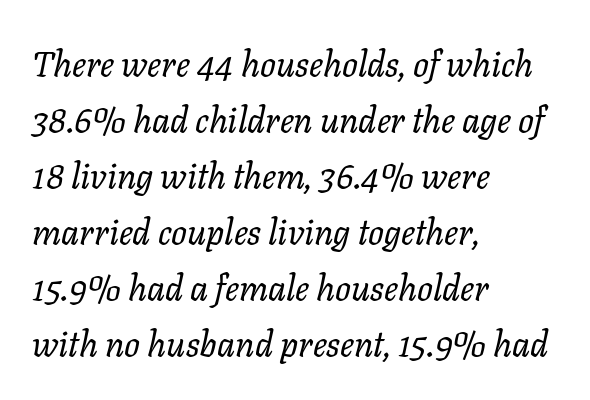
Q: Is the text bold? A: No.
Q: Is the text italic (slanted)? A: Yes, it leans right by about 11 degrees.
Q: Is the text underlined? A: No.
Q: How is the paragraph aligned? A: Left-aligned.
Q: Is the spacing between letters normal or unusually wide? A: Normal.
Q: Is the spacing between lines tight, normal or loose? A: Normal.
Q: Width (condensed, normal, or wide)? A: Normal.
Q: Stroke contrast? A: Low.
Q: x-height? A: Medium.
Q: Monospaced? A: No.
